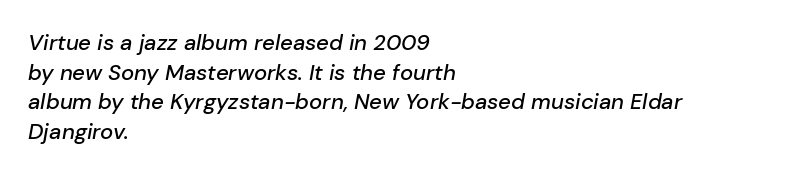
Type without underlining. Quick note: interline space is typical. The ragged edge is on the right, which tells us the setting is flush left. The whole block is typeset with a tilt. Nobody touched the tracking dial on this one.
